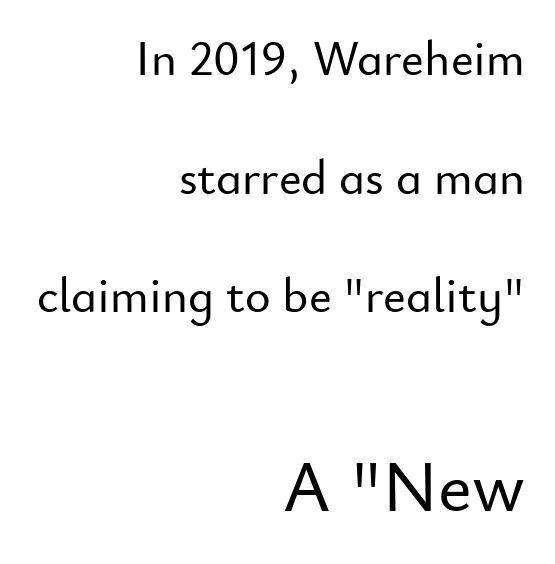
The lines are quadded right. The face used here appears at its bigger size in the lower chunk. You could not count columns in this text — the font is proportionally spaced. Are there feet on the stems? There aren't — it's a sans. Loosely led — the rows are spread out. Does the lettering tilt? It doesn't — this is upright.
